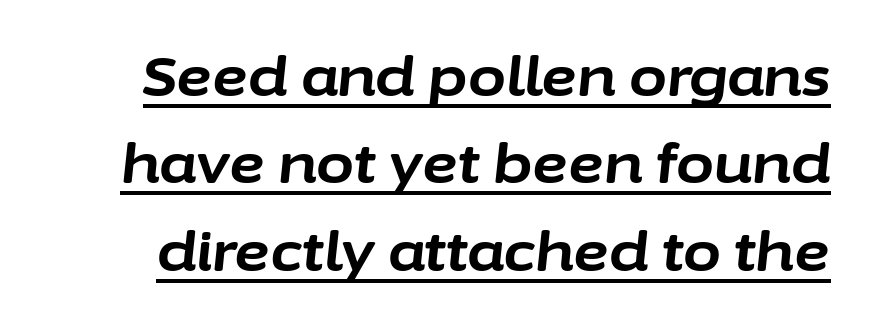
Q: Is the text bold? A: Yes.
Q: Is the text italic (slanted)? A: Yes, it leans right by about 6 degrees.
Q: Is the text underlined? A: Yes.
Q: Is the spacing between letters normal or unusually wide? A: Normal.
Q: Is the spacing between lines tight, normal or loose? A: Normal.
Q: Width (condensed, normal, or wide)? A: Normal.
Q: Stroke contrast? A: Low.
Q: x-height? A: Medium.
Q: Monospaced? A: No.
